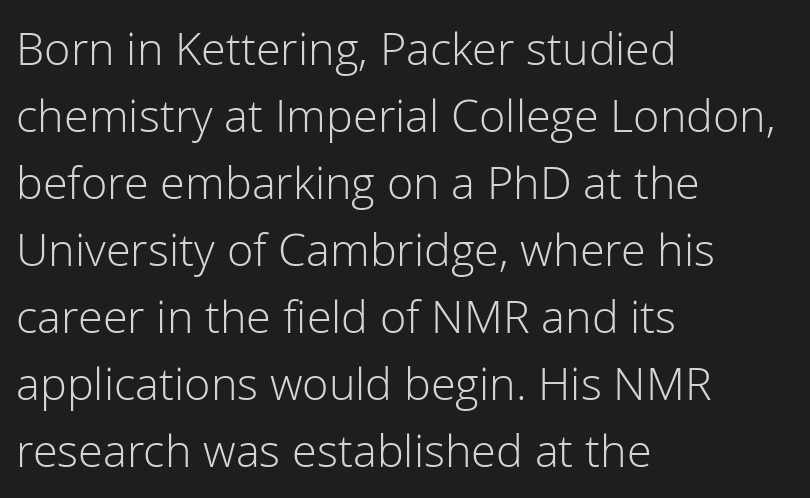
Q: Is the text bold? A: No.
Q: Is the text italic (slanted)? A: No, it is upright.
Q: Is the typeface a serif or a sans-serif typeface? A: Sans-serif.
Q: Is the text underlined? A: No.
Q: How is the paragraph aligned? A: Left-aligned.
Q: Is the spacing between letters normal or unusually wide? A: Normal.
Q: Is the spacing between lines tight, normal or loose? A: Normal.
Q: Width (condensed, normal, or wide)? A: Normal.
Q: Stroke contrast? A: Low.
Q: x-height? A: Medium.
Q: Monospaced? A: No.
